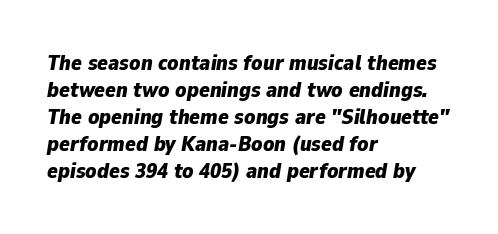
{"italic": "yes", "lean": "right", "slant_degrees": 9, "bold": "yes", "underline": "no", "align": "left", "line_spacing_ratio": 1.23, "letter_spacing": "normal", "letter_spacing_em": 0.0, "glyph_px": 22}
